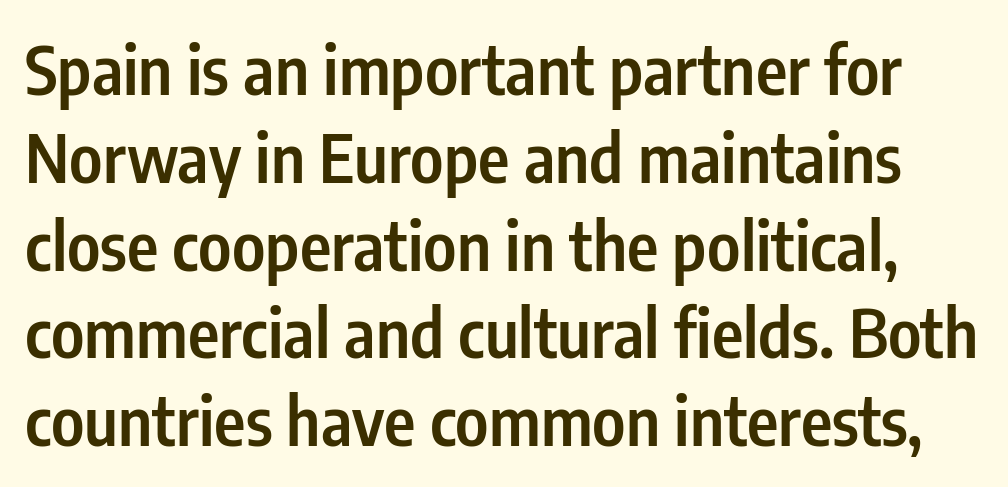
{"serif": "no", "italic": "no", "bold": "semi", "weight": "semibold", "width": "condensed", "stroke_contrast": "low", "x_height": "medium", "monospaced": "no", "underline": "no", "line_spacing": "normal", "line_spacing_ratio": 1.31, "letter_spacing": "normal", "letter_spacing_em": 0.0, "glyph_px": 67}
